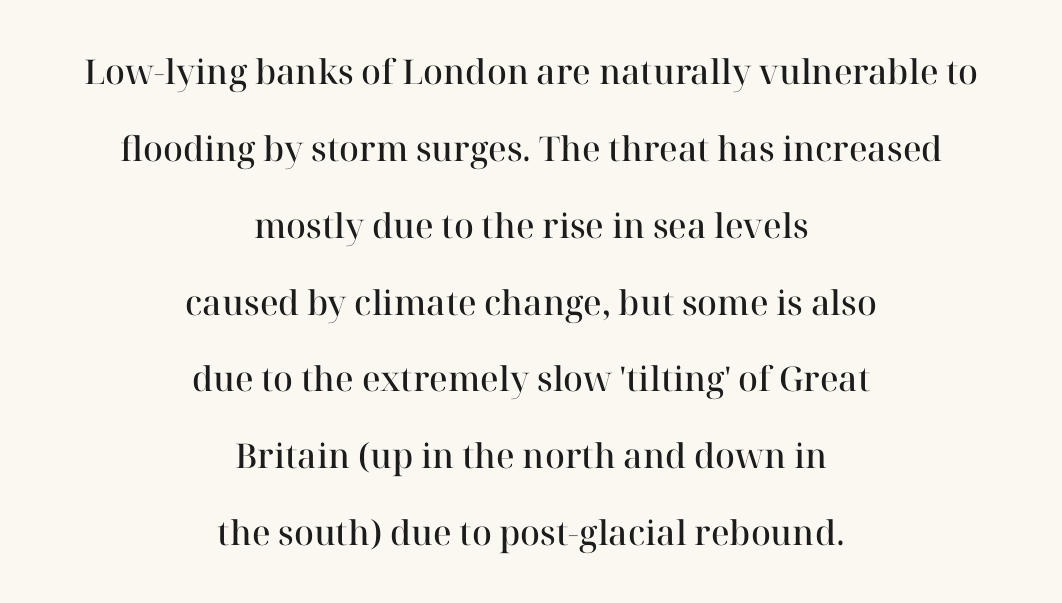
{"serif": "yes", "italic": "no", "bold": "semi", "weight": "semibold", "width": "normal", "stroke_contrast": "high", "x_height": "medium", "monospaced": "no", "underline": "no", "align": "center", "line_spacing": "loose", "line_spacing_ratio": 2.26, "letter_spacing": "normal", "letter_spacing_em": 0.0, "glyph_px": 34}
